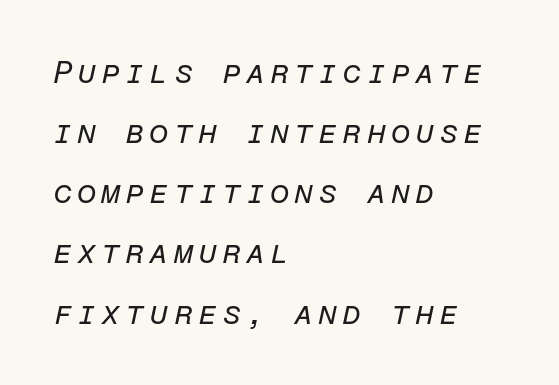
Q: Is the text bold? A: No.
Q: Is the text italic (slanted)? A: Yes, it leans right by about 12 degrees.
Q: Is the text underlined? A: No.
Q: How is the paragraph aligned? A: Left-aligned.
Q: Is the spacing between lines tight, normal or loose? A: Loose.
Q: Width (condensed, normal, or wide)? A: Normal.
Q: Stroke contrast? A: Low.
Q: x-height? A: Medium.
Q: Monospaced? A: Yes.
